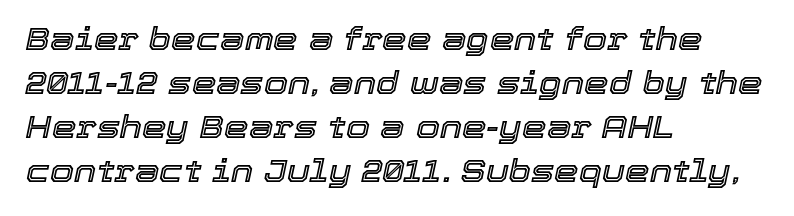
Letter spacing: default. Visually the block forms a straight wall on the left and a jagged coastline on the right. Regular leading. The zone under the glyphs is completely vacant.
